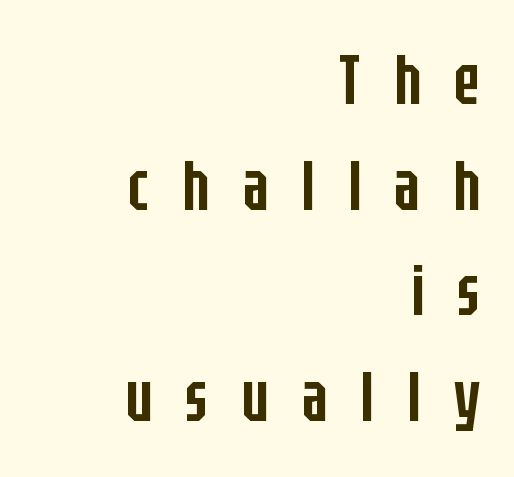
{"serif": "no", "italic": "no", "bold": "semi", "weight": "semibold", "width": "condensed", "stroke_contrast": "low", "x_height": "large", "monospaced": "no", "underline": "no", "align": "right", "line_spacing": "normal", "line_spacing_ratio": 1.51, "letter_spacing": "wide", "letter_spacing_em": 0.47, "glyph_px": 70}
